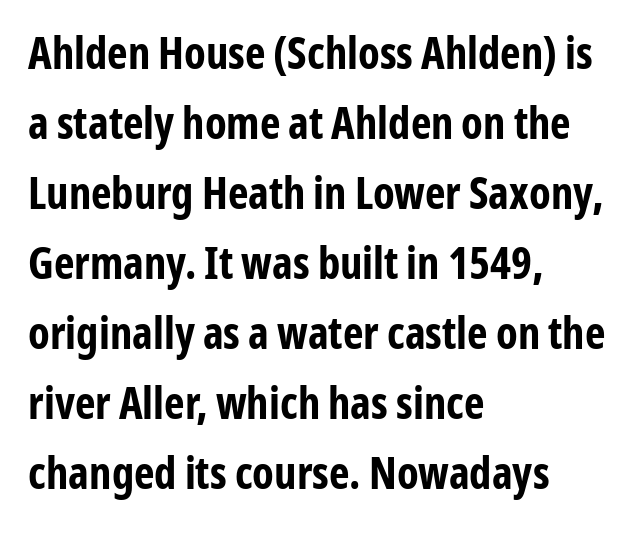
The image shows 44 px bold, condensed sans-serif type, upright; set left-aligned, normal line spacing (1.59x), normal letter spacing, not underlined; low stroke contrast and a medium x-height.
